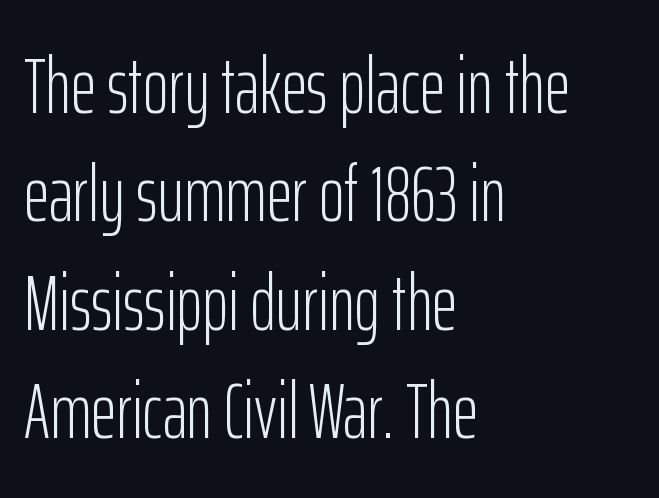
Is there much room between lines? A standard amount, neither cramped nor airy. Character widths vary here, with narrow letters taking less room than wide ones. Posture: upright roman. Each stroke keeps to a modest, everyday thickness or less. Only glyphs here, with clear space below each row. Every row of glyphs begins at an identical x-position on the left.
